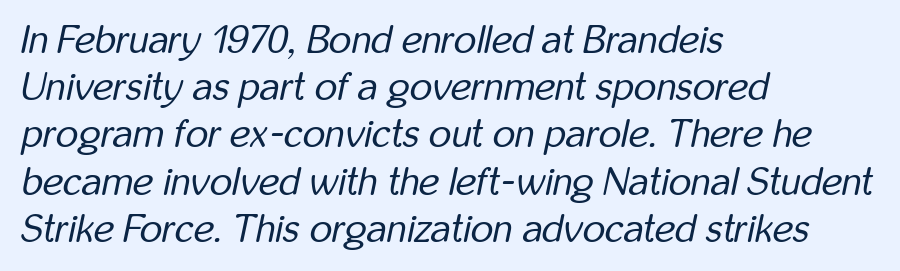
The axis of the letterforms is tilted away from vertical. These lines are set flush left with a ragged right edge. Letters rest on an invisible, unmarked baseline. Nothing heavy about these letters — not bold at all.
